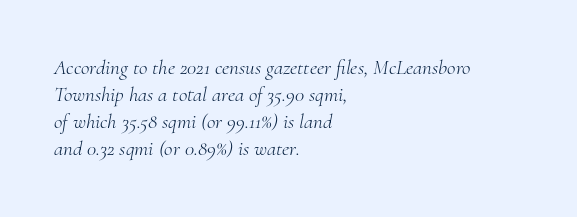
The image shows 21 px text type, italic (leaning right); set left-aligned, normal line spacing (1.29x), normal letter spacing, not underlined.
